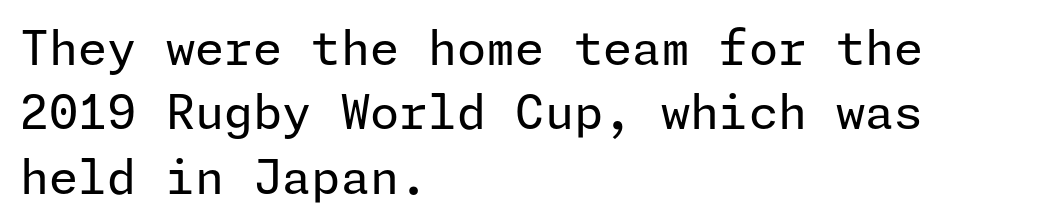
Q: Is the text bold? A: No.
Q: Is the text italic (slanted)? A: No, it is upright.
Q: Is the typeface a serif or a sans-serif typeface? A: Sans-serif.
Q: Is the text underlined? A: No.
Q: How is the paragraph aligned? A: Left-aligned.
Q: Is the spacing between letters normal or unusually wide? A: Normal.
Q: Is the spacing between lines tight, normal or loose? A: Normal.
Q: Width (condensed, normal, or wide)? A: Normal.
Q: Stroke contrast? A: Low.
Q: x-height? A: Medium.
